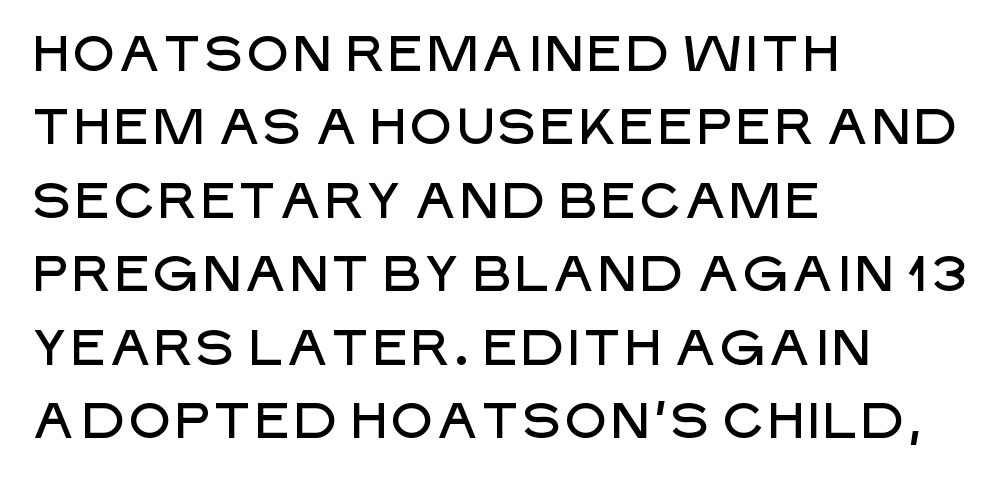
Grotesque or geometric, the face here clearly has no serifs. Beneath every word, the page is bare. Is the letter spacing exaggerated? No — it looks like the ordinary default. The compositor pushed each line to the left boundary. The vertical gap from one line to the next is medium.
